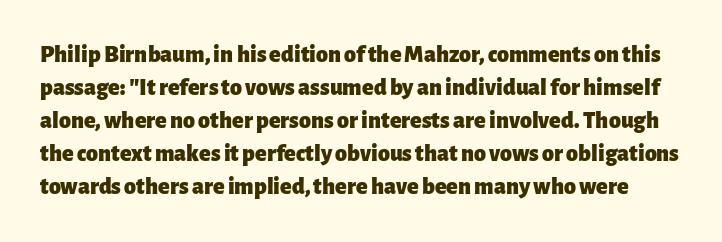
The lettering stays uniformly vertical, giving the passage a roman look. Baseline-to-baseline distance is the conventional proportion of letter height. This rendering features lettering with no underline. Glyph-to-glyph distance matches everyday printed text. Every letter is thick-stroked: bold, no question.
